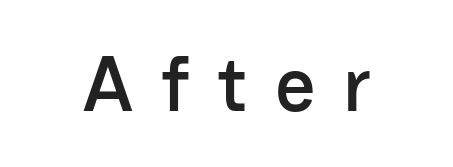
Character widths vary here, with narrow letters taking less room than wide ones. This sample uses expanded letter spacing, leaving extra air between glyphs. The font family rendered here belongs to the sans-serif group. Rendered with straight, roman letterforms. Underline: absent.
